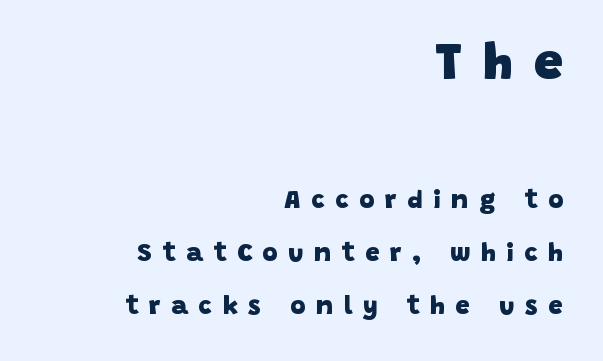
Q: Is the text bold? A: Yes.
Q: Is the typeface a serif or a sans-serif typeface? A: Sans-serif.
Q: Is the text underlined? A: No.
Q: How is the paragraph aligned? A: Right-aligned.
Q: Is the spacing between letters normal or unusually wide? A: Unusually wide.
Q: Is the spacing between lines tight, normal or loose? A: Loose.
Q: Which block of text is set in a larger size, the first (top) or the second (bottom)? A: The first (top) one.
Q: Width (condensed, normal, or wide)? A: Normal.
Q: Stroke contrast? A: Low.
Q: x-height? A: Large.
Q: Monospaced? A: No.
